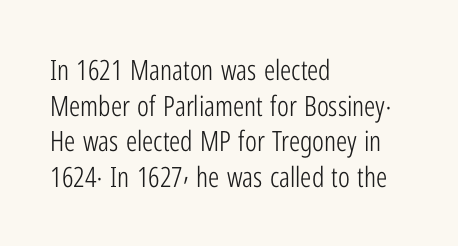
Q: Is the text bold? A: No.
Q: Is the text italic (slanted)? A: No, it is upright.
Q: Is the typeface a serif or a sans-serif typeface? A: Sans-serif.
Q: Is the text underlined? A: No.
Q: How is the paragraph aligned? A: Left-aligned.
Q: Is the spacing between letters normal or unusually wide? A: Normal.
Q: Is the spacing between lines tight, normal or loose? A: Normal.
Q: Width (condensed, normal, or wide)? A: Condensed.
Q: Stroke contrast? A: Low.
Q: x-height? A: Medium.
Q: Monospaced? A: No.
